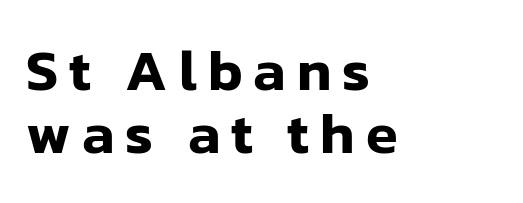
Q: Is the text italic (slanted)? A: No, it is upright.
Q: Is the typeface a serif or a sans-serif typeface? A: Sans-serif.
Q: Is the text underlined? A: No.
Q: How is the paragraph aligned? A: Left-aligned.
Q: Is the spacing between lines tight, normal or loose? A: Tight.
Q: Width (condensed, normal, or wide)? A: Normal.
Q: Stroke contrast? A: Low.
Q: x-height? A: Medium.
Q: Monospaced? A: No.
